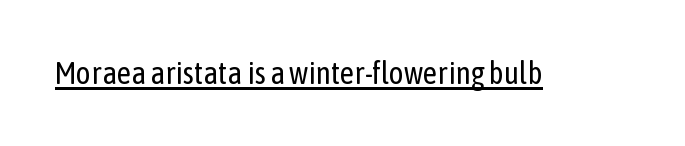
The image shows 31 px regular-weight, condensed sans-serif type, upright; set normal letter spacing, underlined; low stroke contrast and a medium x-height.
